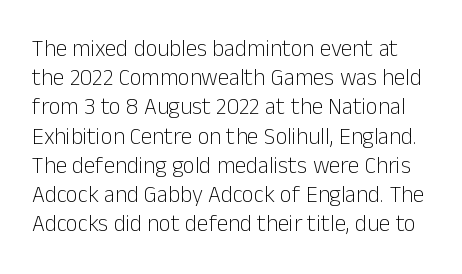
The image shows 23 px text type, upright; set normal line spacing (1.27x), normal letter spacing, not underlined.
